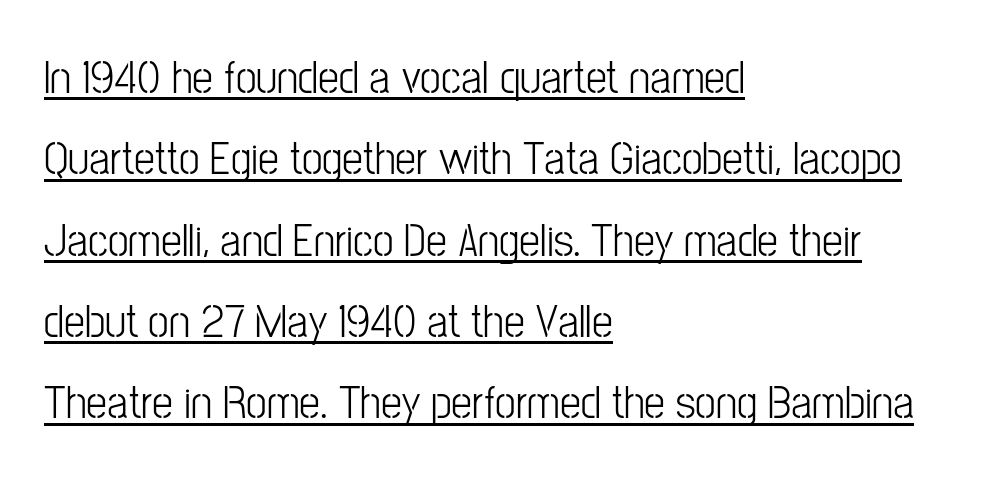
Q: Is the text italic (slanted)? A: No, it is upright.
Q: Is the typeface a serif or a sans-serif typeface? A: Sans-serif.
Q: Is the text underlined? A: Yes.
Q: How is the paragraph aligned? A: Left-aligned.
Q: Is the spacing between letters normal or unusually wide? A: Normal.
Q: Width (condensed, normal, or wide)? A: Condensed.
Q: Stroke contrast? A: Low.
Q: x-height? A: Medium.
Q: Monospaced? A: No.
